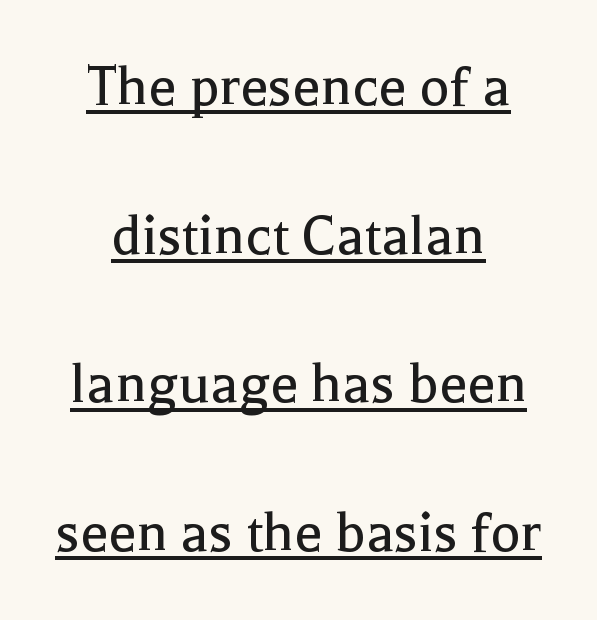
Q: Is the text bold? A: No.
Q: Is the text italic (slanted)? A: No, it is upright.
Q: Is the typeface a serif or a sans-serif typeface? A: Serif.
Q: Is the text underlined? A: Yes.
Q: How is the paragraph aligned? A: Centered.
Q: Is the spacing between letters normal or unusually wide? A: Normal.
Q: Is the spacing between lines tight, normal or loose? A: Loose.
Q: Width (condensed, normal, or wide)? A: Normal.
Q: x-height? A: Medium.
Q: Monospaced? A: No.
